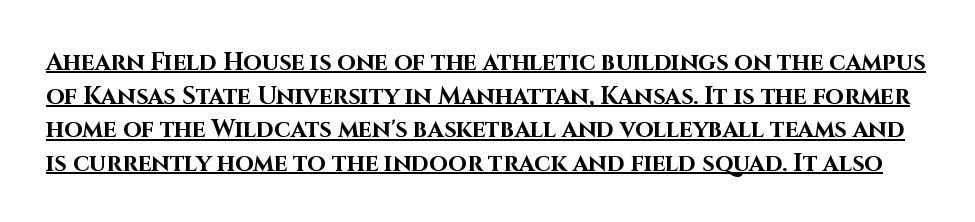
Q: Is the text bold? A: Yes.
Q: Is the text italic (slanted)? A: No, it is upright.
Q: Is the text underlined? A: Yes.
Q: Is the spacing between letters normal or unusually wide? A: Normal.
Q: Is the spacing between lines tight, normal or loose? A: Normal.
